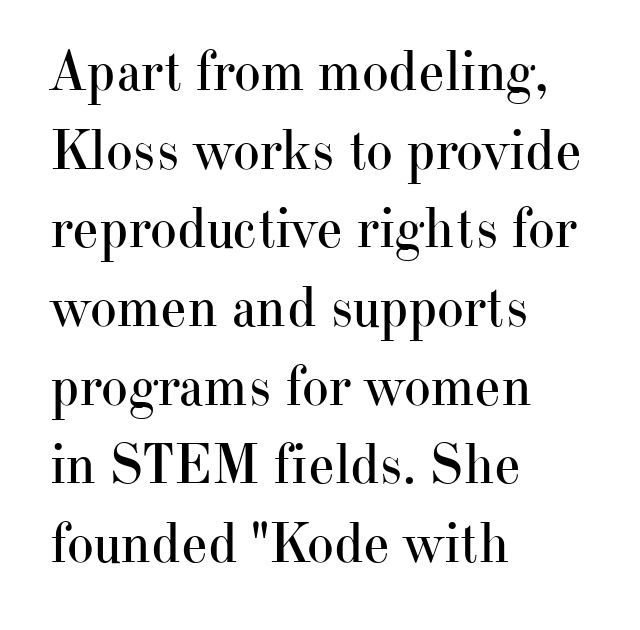
Q: Is the text bold? A: No.
Q: Is the text italic (slanted)? A: No, it is upright.
Q: Is the typeface a serif or a sans-serif typeface? A: Serif.
Q: Is the text underlined? A: No.
Q: How is the paragraph aligned? A: Left-aligned.
Q: Is the spacing between letters normal or unusually wide? A: Normal.
Q: Is the spacing between lines tight, normal or loose? A: Normal.
Q: Width (condensed, normal, or wide)? A: Normal.
Q: Stroke contrast? A: High.
Q: x-height? A: Small.
Q: Monospaced? A: No.
